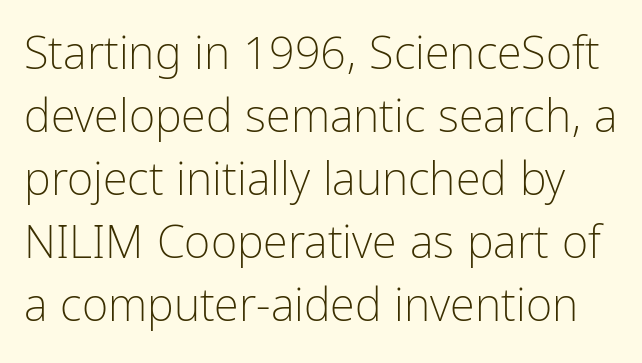
The image shows 45 px light, condensed sans-serif type, upright; set normal line spacing (1.4x), normal letter spacing, not underlined; low stroke contrast and a medium x-height.
